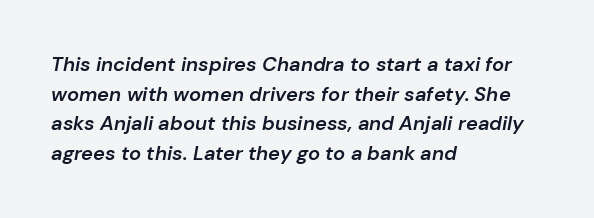
The image shows 20 px text type, italic (leaning right); set left-aligned, normal line spacing (1.48x), normal letter spacing, not underlined.
